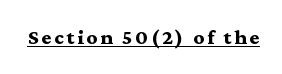
{"italic": "no", "bold": "yes", "underline": "yes", "glyph_px": 21}
